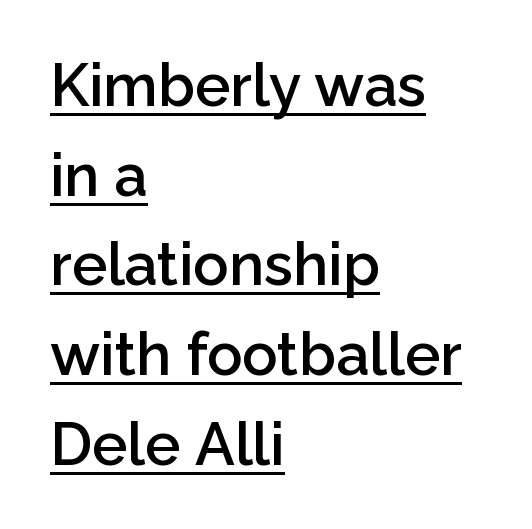
The image shows 59 px semibold sans-serif type, upright; set left-aligned, normal line spacing (1.52x), normal letter spacing, underlined; low stroke contrast and a medium x-height.
